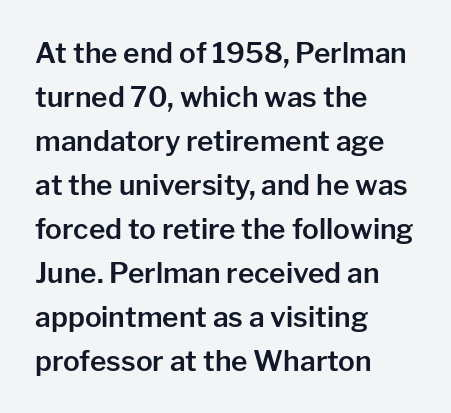
A typesetter would mark this as roman, not italic. The tracking reads as untouched default to a designer's eye. Compared with typical paragraphs, the rows here are spaced about the same. Examine the stroke ends and you'll find no serifs. Plain, unruled lines of type. The ragged edge is on the right, which tells us the setting is flush left.
